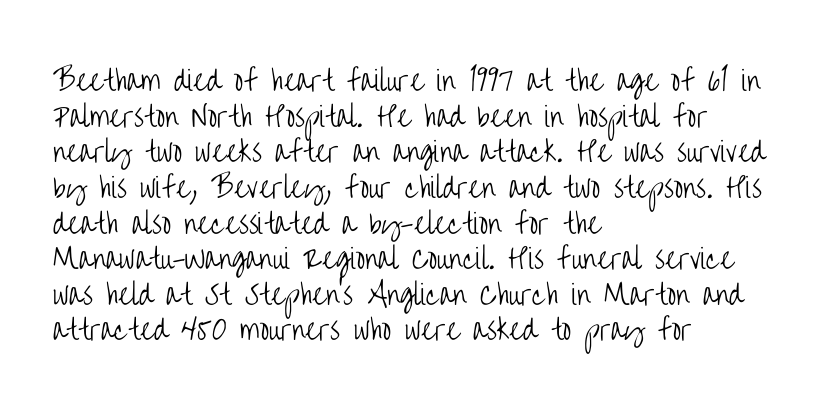
Q: Is the text bold? A: No.
Q: Is the text italic (slanted)? A: No, it is upright.
Q: Is the text underlined? A: No.
Q: How is the paragraph aligned? A: Left-aligned.
Q: Is the spacing between letters normal or unusually wide? A: Normal.
Q: Is the spacing between lines tight, normal or loose? A: Normal.
